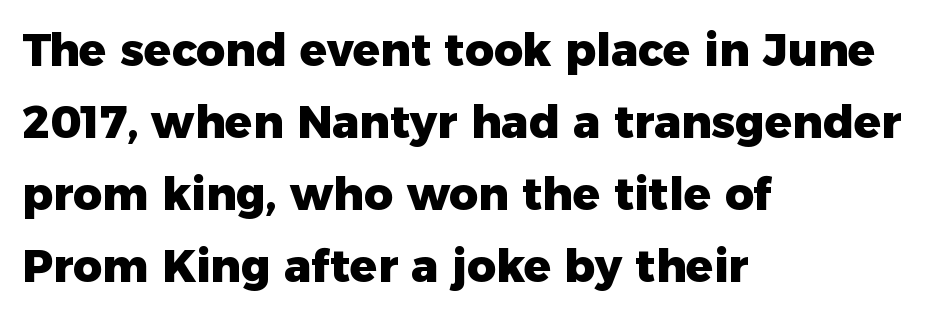
The image shows 45 px heavy sans-serif type, upright; set left-aligned, normal line spacing (1.6x), normal letter spacing, not underlined; low stroke contrast and a medium x-height.
